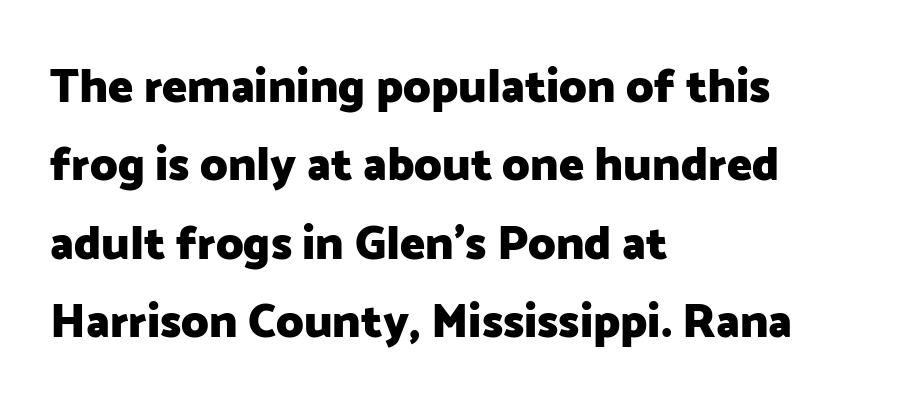
Q: Is the text bold? A: Yes.
Q: Is the text italic (slanted)? A: No, it is upright.
Q: Is the typeface a serif or a sans-serif typeface? A: Sans-serif.
Q: Is the text underlined? A: No.
Q: How is the paragraph aligned? A: Left-aligned.
Q: Is the spacing between letters normal or unusually wide? A: Normal.
Q: Is the spacing between lines tight, normal or loose? A: Normal.
Q: Width (condensed, normal, or wide)? A: Normal.
Q: Stroke contrast? A: Low.
Q: x-height? A: Medium.
Q: Monospaced? A: No.
